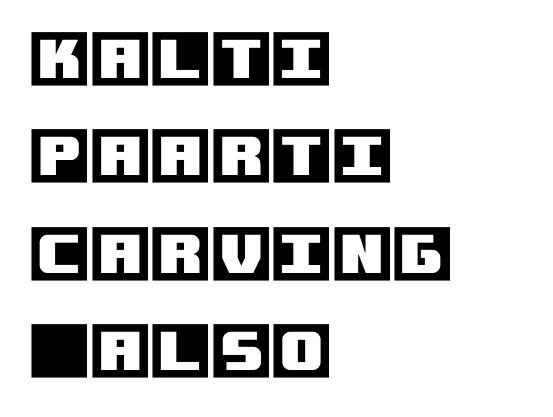
{"italic": "no", "width": "normal", "x_height": "large", "underline": "no", "align": "left", "line_spacing": "normal", "line_spacing_ratio": 1.57, "letter_spacing": "normal", "letter_spacing_em": 0.0, "glyph_px": 62}
